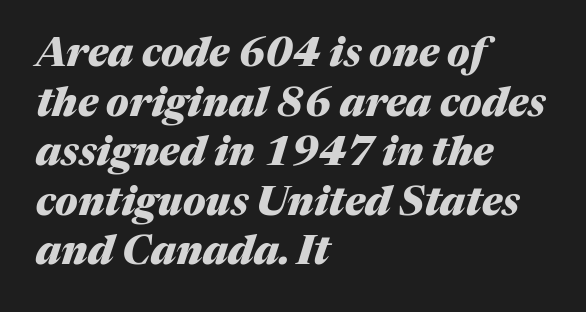
The gaps between neighbouring characters are ordinary and unremarkable. Check the space under the baseline: it is left empty. Is this a fixed-width face? No — the glyphs have proportional, varying widths. The rendering anchors every line to the left-hand side. Compared with an ordinary text face, these strokes are far heavier — a full bold.
